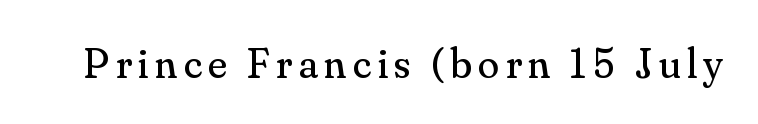
{"serif": "yes", "italic": "no", "bold": "no", "weight": "regular", "width": "normal", "stroke_contrast": "medium", "x_height": "small", "monospaced": "no", "underline": "no", "glyph_px": 43}
